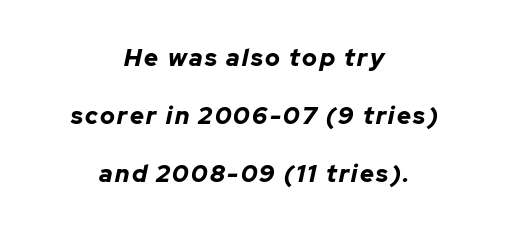
A student would call this center alignment; a typographer would say set centered. Plain, unruled lines of type. These lines stand farther apart than default settings would place them. Designer's note — italics engaged. Set as a true bold cut, around the 700 mark.
